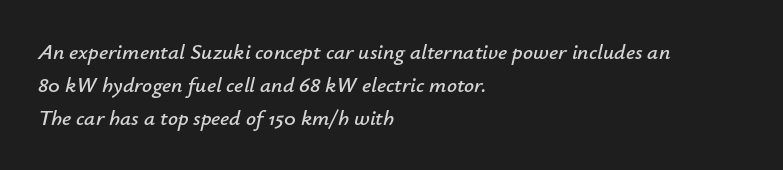
Q: Is the text italic (slanted)? A: Yes, it leans right by about 12 degrees.
Q: Is the text underlined? A: No.
Q: How is the paragraph aligned? A: Left-aligned.
Q: Is the spacing between letters normal or unusually wide? A: Normal.
Q: Is the spacing between lines tight, normal or loose? A: Normal.
